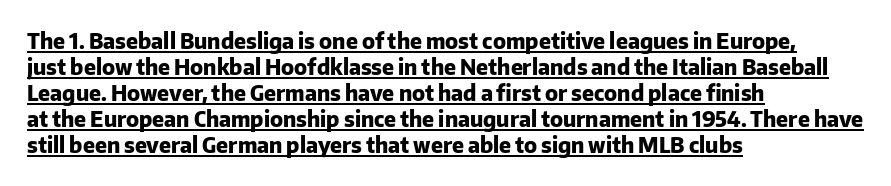
Q: Is the text bold? A: Yes.
Q: Is the text italic (slanted)? A: No, it is upright.
Q: Is the text underlined? A: Yes.
Q: How is the paragraph aligned? A: Left-aligned.
Q: Is the spacing between letters normal or unusually wide? A: Normal.
